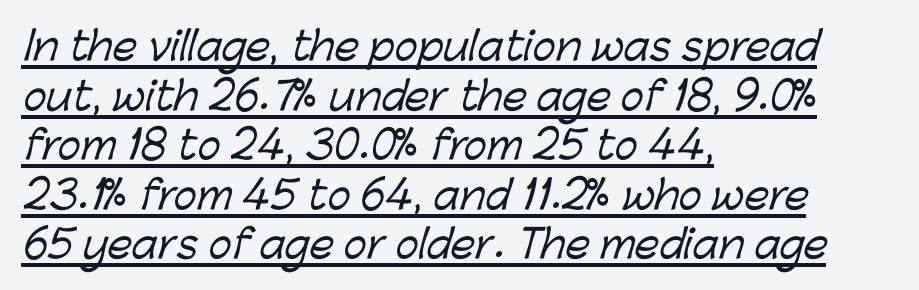
Alignment: flush left. Letter spacing: default. A rule runs beneath these lines of type. Are there feet on the stems? There aren't — it's a sans. Whoever set this chose a conventional vertical rhythm.
